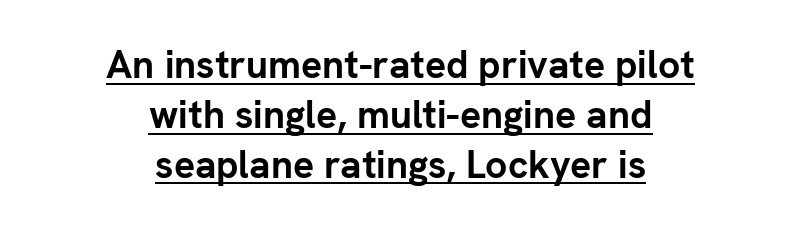
Q: Is the text bold? A: Yes.
Q: Is the text italic (slanted)? A: No, it is upright.
Q: Is the typeface a serif or a sans-serif typeface? A: Sans-serif.
Q: Is the text underlined? A: Yes.
Q: How is the paragraph aligned? A: Centered.
Q: Is the spacing between letters normal or unusually wide? A: Normal.
Q: Is the spacing between lines tight, normal or loose? A: Normal.
Q: Width (condensed, normal, or wide)? A: Normal.
Q: Stroke contrast? A: Low.
Q: x-height? A: Medium.
Q: Monospaced? A: No.
